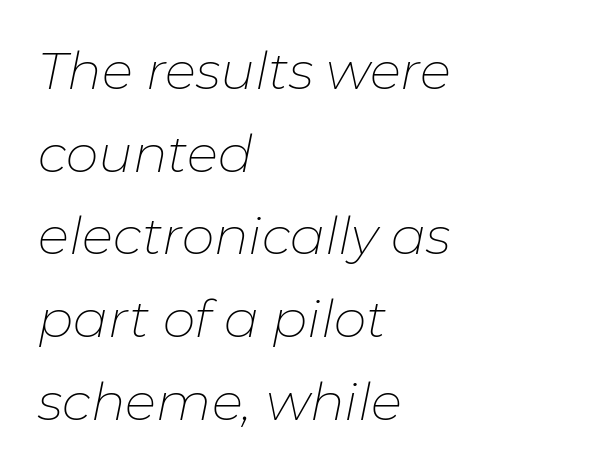
The image shows 52 px thin type, italic (leaning right); set left-aligned, normal line spacing (1.59x), normal letter spacing, not underlined; low stroke contrast and a medium x-height.
